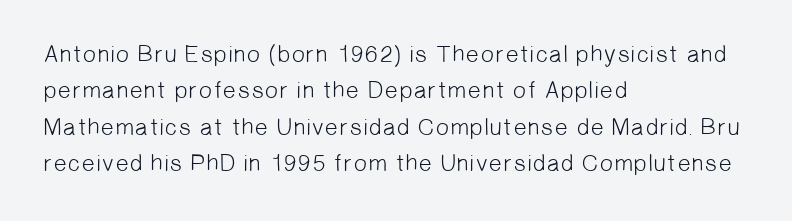
{"bold": "no", "underline": "no", "align": "left", "line_spacing": "normal", "line_spacing_ratio": 1.52, "letter_spacing": "normal", "letter_spacing_em": 0.0, "glyph_px": 24}
